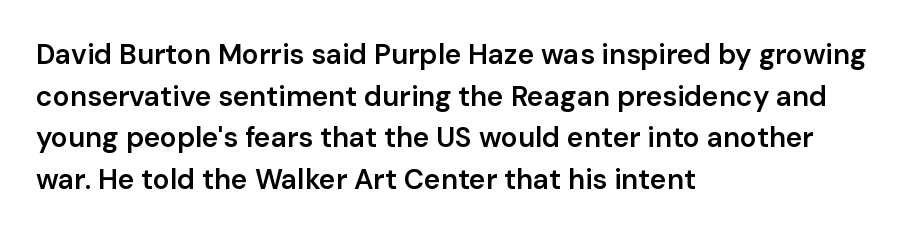
The image shows 28 px semibold sans-serif type, upright; set left-aligned, normal line spacing (1.49x), normal letter spacing, not underlined; low stroke contrast and a medium x-height.
